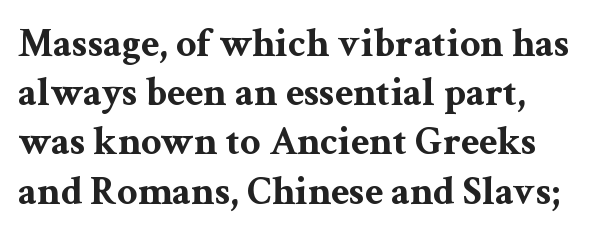
The glyphs are unaccompanied by any horizontal stroke below them. Each word holds together tightly as a unit, with standard inter-letter gaps. The compositor pushed each line to the left boundary. Is this a fixed-width face? No — the glyphs have proportional, varying widths. Style check: upright.
